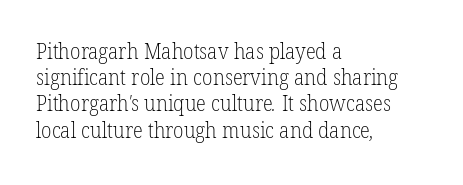
The image shows 21 px text type; set left-aligned, normal line spacing (1.25x), normal letter spacing, not underlined.
